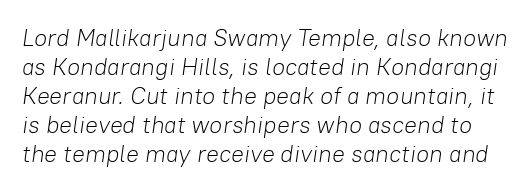
Q: Is the text bold? A: No.
Q: Is the text italic (slanted)? A: Yes, it leans right by about 8 degrees.
Q: Is the text underlined? A: No.
Q: Is the spacing between letters normal or unusually wide? A: Normal.
